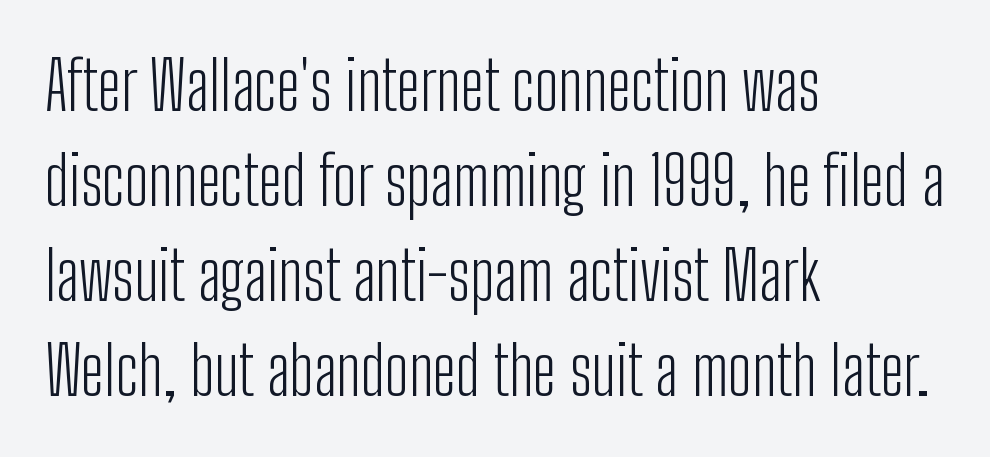
Q: Is the text bold? A: No.
Q: Is the text italic (slanted)? A: No, it is upright.
Q: Is the typeface a serif or a sans-serif typeface? A: Sans-serif.
Q: Is the text underlined? A: No.
Q: How is the paragraph aligned? A: Left-aligned.
Q: Is the spacing between letters normal or unusually wide? A: Normal.
Q: Is the spacing between lines tight, normal or loose? A: Normal.
Q: Width (condensed, normal, or wide)? A: Condensed.
Q: Stroke contrast? A: Low.
Q: x-height? A: Medium.
Q: Monospaced? A: No.
